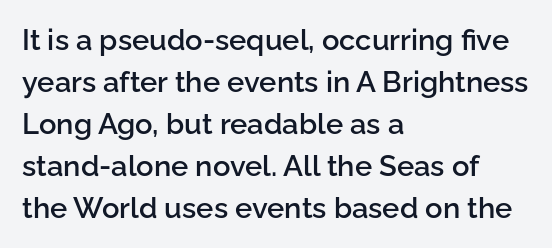
The image shows 29 px semibold sans-serif type, upright; set left-aligned, normal line spacing (1.45x), normal letter spacing, not underlined; low stroke contrast and a medium x-height.
